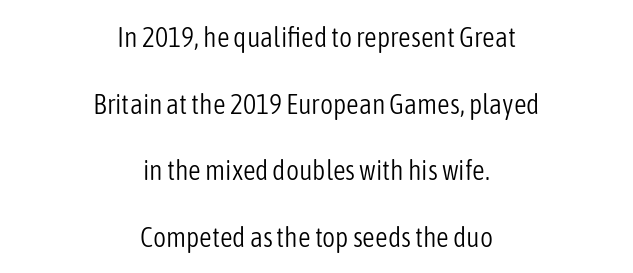
Q: Is the text bold? A: No.
Q: Is the text italic (slanted)? A: No, it is upright.
Q: Is the typeface a serif or a sans-serif typeface? A: Sans-serif.
Q: Is the text underlined? A: No.
Q: How is the paragraph aligned? A: Centered.
Q: Is the spacing between letters normal or unusually wide? A: Normal.
Q: Is the spacing between lines tight, normal or loose? A: Loose.
Q: Width (condensed, normal, or wide)? A: Condensed.
Q: Stroke contrast? A: Low.
Q: x-height? A: Medium.
Q: Monospaced? A: No.
